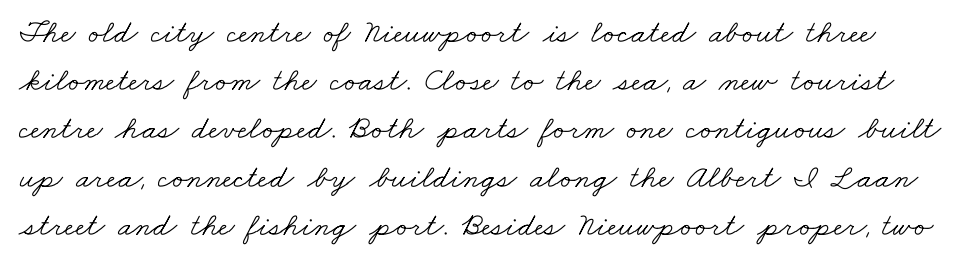
Students, note that the glyphs here touch the page at normal intervals. To sum up the face: it has serifs. The string is rendered with underlining switched off. Quick note: interline space is typical. Heaviness? Minimal to ordinary, like unemphasized prose.
